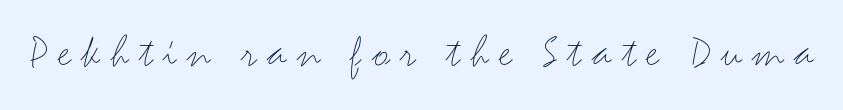
The image shows 47 px thin, wide sans-serif type; set unusually wide letter spacing (+0.22 em), not underlined; medium stroke contrast and a small x-height.
